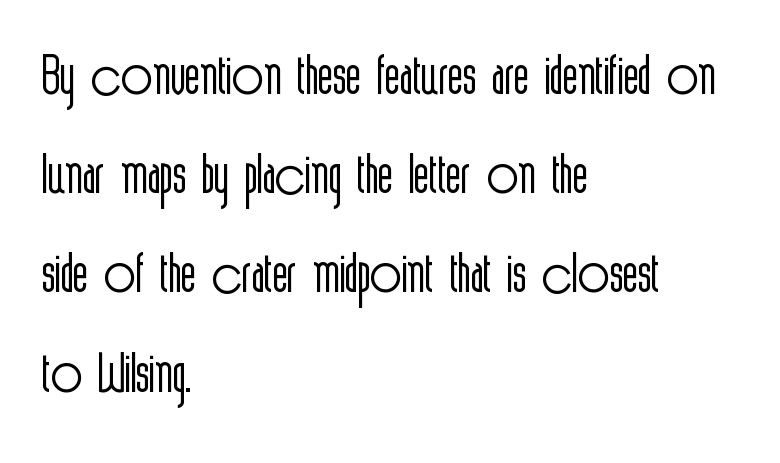
{"serif": "no", "italic": "no", "bold": "no", "weight": "light", "width": "condensed", "x_height": "medium", "monospaced": "no", "underline": "no", "align": "left", "line_spacing_ratio": 1.24, "letter_spacing": "normal", "letter_spacing_em": 0.0, "glyph_px": 80}
